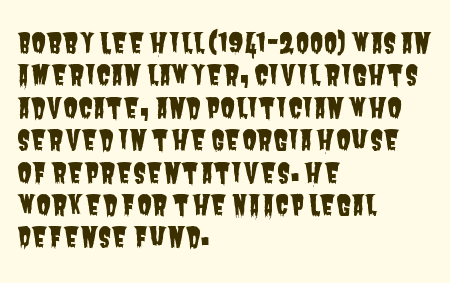
The image shows 27 px text type; set left-aligned, line spacing 1.2x, normal letter spacing, not underlined.
